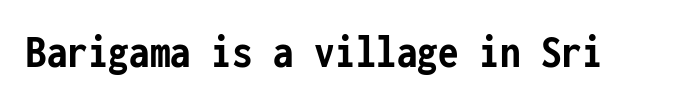
Posture: vertical. Each letter, wide or thin by design, is forced into the same width here. The glyphs are unaccompanied by any horizontal stroke below them. The characters display no serif detailing; their extremities are plain.
